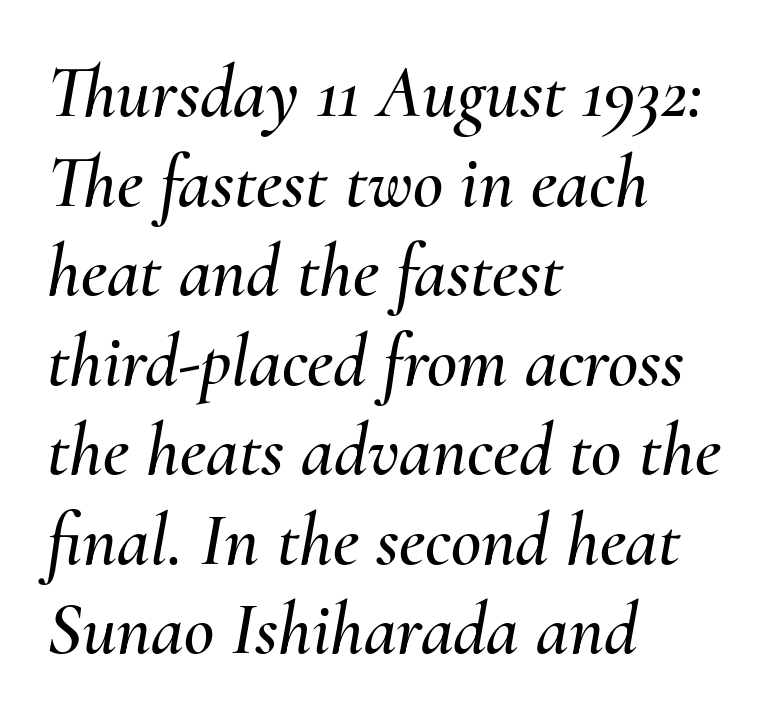
{"italic": "yes", "lean": "right", "slant_degrees": 10, "width": "normal", "stroke_contrast": "medium", "x_height": "small", "monospaced": "no", "underline": "no", "align": "left", "line_spacing_ratio": 1.21, "letter_spacing": "normal", "letter_spacing_em": 0.0, "glyph_px": 74}
